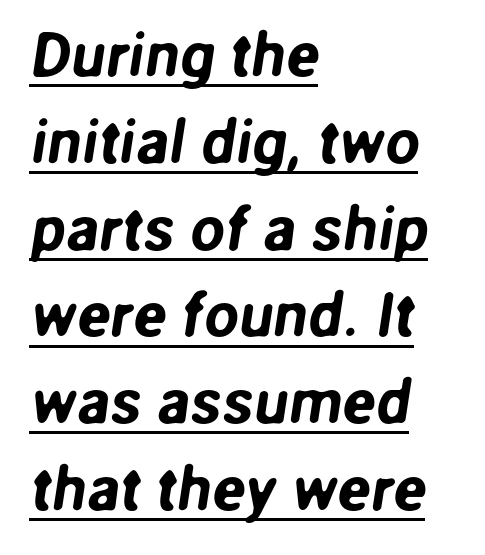
Q: Is the typeface a serif or a sans-serif typeface? A: Sans-serif.
Q: Is the text underlined? A: Yes.
Q: How is the paragraph aligned? A: Left-aligned.
Q: Is the spacing between letters normal or unusually wide? A: Normal.
Q: Is the spacing between lines tight, normal or loose? A: Normal.
Q: Width (condensed, normal, or wide)? A: Normal.
Q: Stroke contrast? A: Low.
Q: x-height? A: Medium.
Q: Monospaced? A: No.
